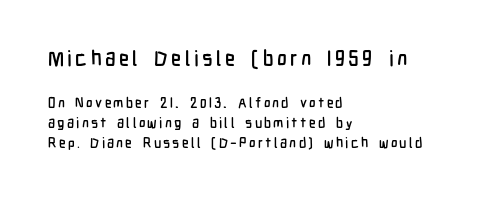
The image shows 21 px text type, upright; set left-aligned, normal line spacing (1.44x), not underlined; the first (top) block is 1.5x larger.
